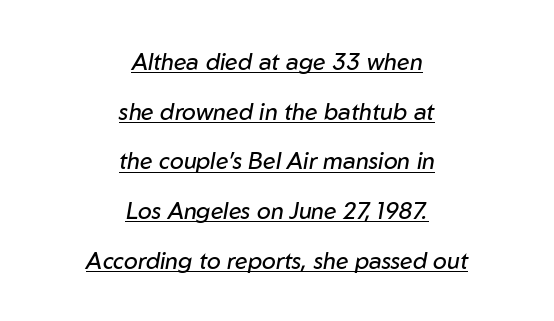
Q: Is the text bold? A: No.
Q: Is the text italic (slanted)? A: Yes, it leans right by about 10 degrees.
Q: Is the text underlined? A: Yes.
Q: How is the paragraph aligned? A: Centered.
Q: Is the spacing between letters normal or unusually wide? A: Normal.
Q: Is the spacing between lines tight, normal or loose? A: Loose.
